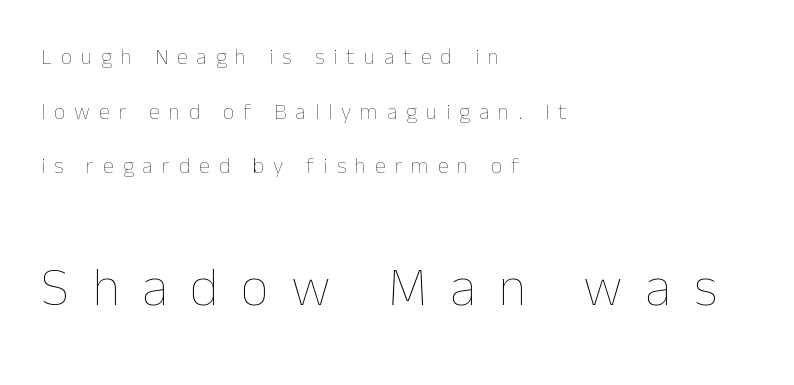
The image shows 55 px thin type, upright; set left-aligned, loose line spacing (2.48x), unusually wide letter spacing (+0.41 em), not underlined; the second (bottom) block is 2.5x larger; low stroke contrast and a medium x-height.
